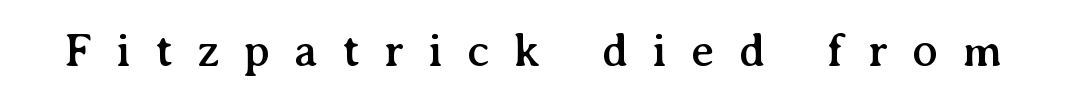
Someone cranked the tracking dial way up on this one. Type style note: has serifs. Vertical strokes here are truly vertical. Looks like regular typesetting: each glyph gets only the width it needs.
